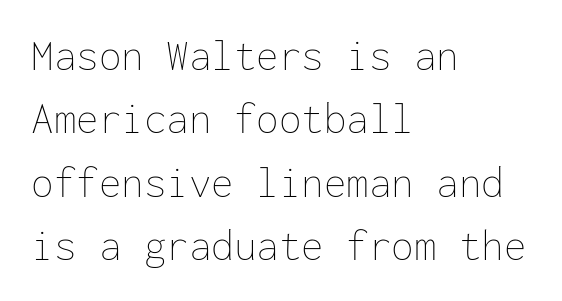
The letters sit at their default tracking, neither squeezed nor spread. A typesetter would call this leading conventional body-copy spacing. Stems here are at most as thick as an everyday book face. Type without underlining.
